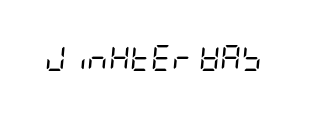
The face looks like a standard text weight, possibly lighter. The rendering applies a slant to the glyphs. Underlining? Definitely not there. Tracking here is standard; glyphs follow each other at the usual distance.
